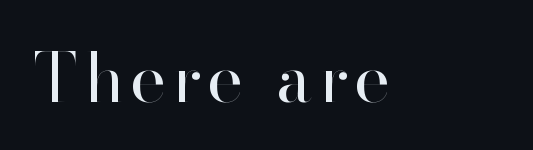
The space directly below the letters is spotless. Tall strokes in this sample are plumb rather than angled. Heaviness? Minimal to ordinary, like unemphasized prose. The glyphs in this specimen are sans serif. Character widths vary here, with narrow letters taking less room than wide ones.
